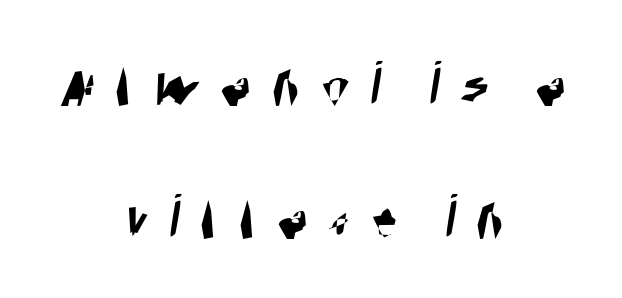
Does extra space separate the letters? Yes, quite a lot of it. The rendering shows plain stroke endings on the letterforms — a sans-serif design. Proportional: the letters do not fall into vertical columns. Notice how the passage keeps no hard edge, just a central spine.
